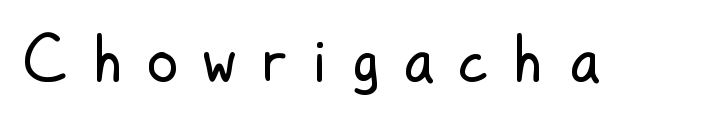
The image shows 63 px regular-weight, condensed sans-serif type, upright; set unusually wide letter spacing (+0.4 em), not underlined; low stroke contrast and a medium x-height.
